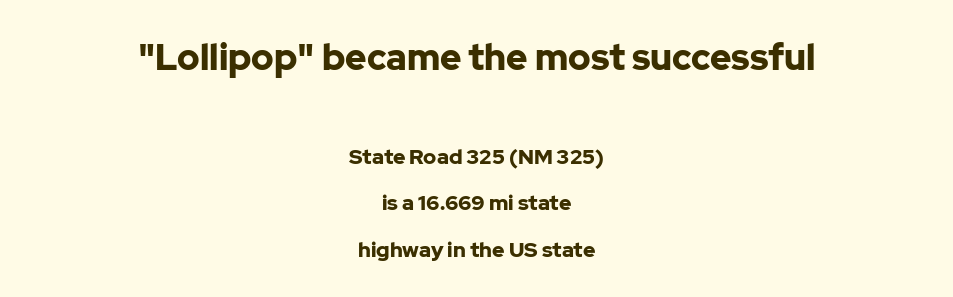
The image shows 36 px bold sans-serif type, upright; set centered, loose line spacing (2.22x), normal letter spacing, not underlined; the first (top) block is 1.71x larger; low stroke contrast and a medium x-height.
